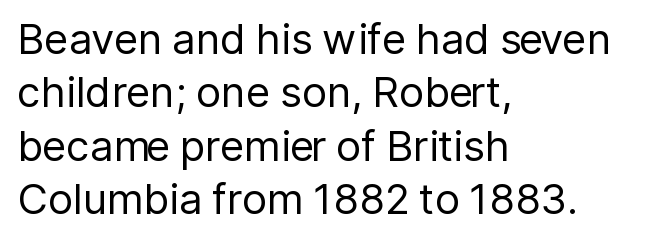
The image shows 42 px regular-weight sans-serif type, upright; set left-aligned, normal line spacing (1.27x), normal letter spacing, not underlined; low stroke contrast and a medium x-height.
